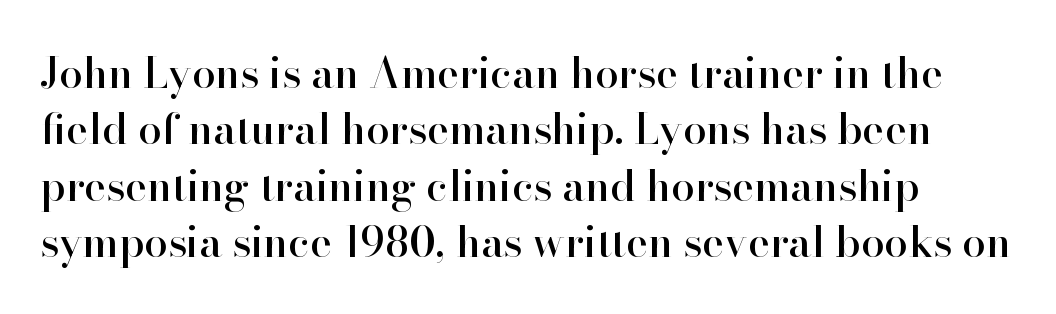
Q: Is the text italic (slanted)? A: No, it is upright.
Q: Is the typeface a serif or a sans-serif typeface? A: Serif.
Q: Is the text underlined? A: No.
Q: Is the spacing between letters normal or unusually wide? A: Normal.
Q: Is the spacing between lines tight, normal or loose? A: Normal.
Q: Width (condensed, normal, or wide)? A: Normal.
Q: Stroke contrast? A: High.
Q: x-height? A: Small.
Q: Monospaced? A: No.
